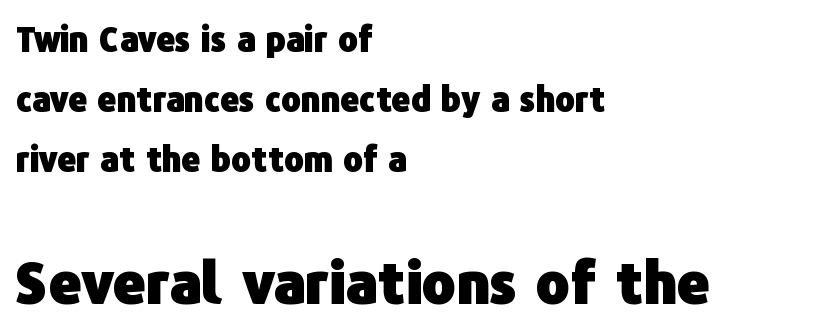
The image shows 57 px heavy sans-serif type, upright; set left-aligned, line spacing 1.82x, normal letter spacing, not underlined; the second (bottom) block is 1.73x larger; low stroke contrast and a medium x-height.
